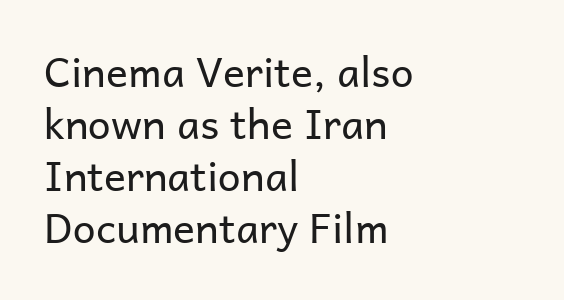
{"serif": "no", "italic": "no", "bold": "no", "weight": "regular", "width": "normal", "stroke_contrast": "low", "x_height": "medium", "monospaced": "no", "underline": "no", "align": "left", "line_spacing": "normal", "line_spacing_ratio": 1.27, "letter_spacing": "normal", "letter_spacing_em": 0.0, "glyph_px": 41}
